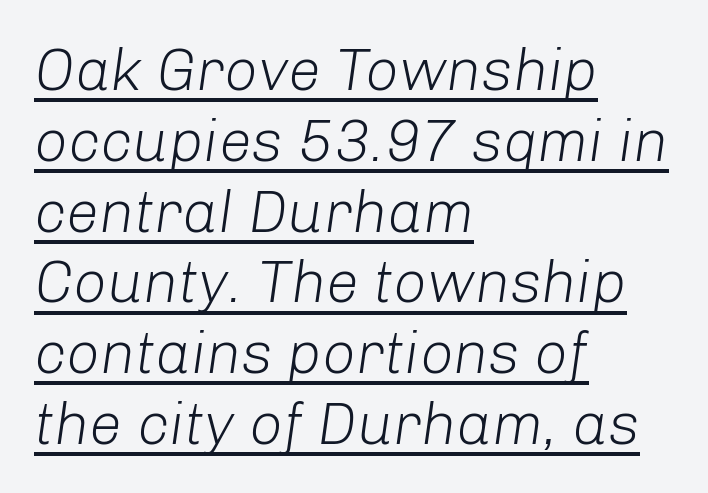
This is oblique type, the kind used for emphasis or titles. The lines are quadded left. Ink coverage per letter is moderate at most. A typesetter would call this zero additional tracking. A typesetter would call this proportional, since set widths differ per character.
